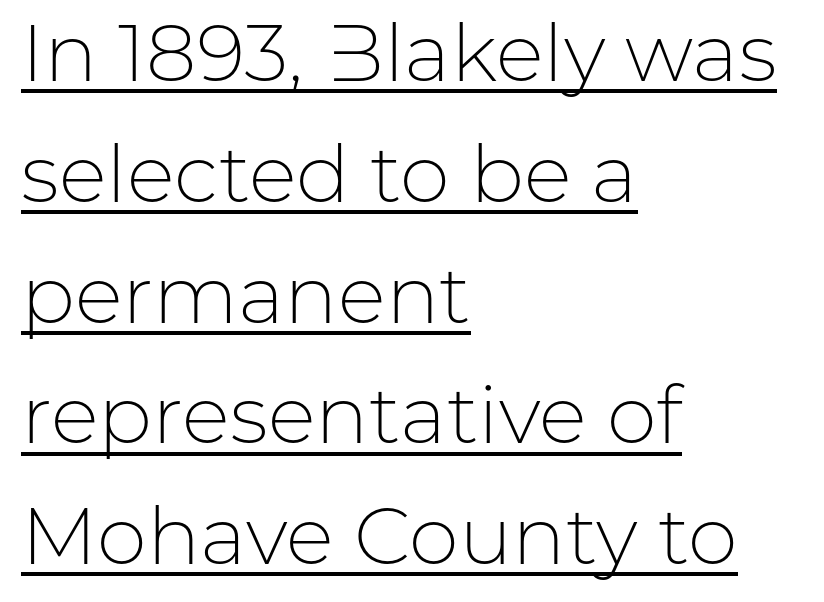
Q: Is the text bold? A: No.
Q: Is the text italic (slanted)? A: No, it is upright.
Q: Is the typeface a serif or a sans-serif typeface? A: Sans-serif.
Q: Is the text underlined? A: Yes.
Q: How is the paragraph aligned? A: Left-aligned.
Q: Is the spacing between letters normal or unusually wide? A: Normal.
Q: Is the spacing between lines tight, normal or loose? A: Normal.
Q: Width (condensed, normal, or wide)? A: Normal.
Q: Stroke contrast? A: Low.
Q: x-height? A: Medium.
Q: Monospaced? A: No.
